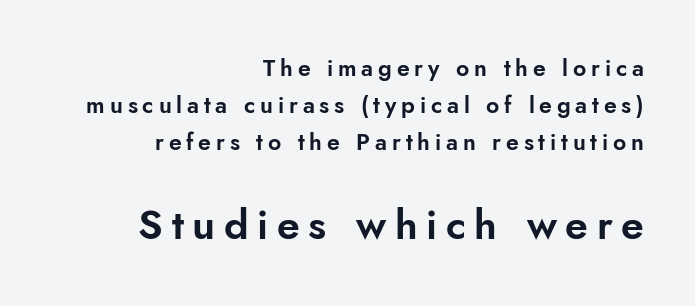
Q: Is the text italic (slanted)? A: No, it is upright.
Q: Is the typeface a serif or a sans-serif typeface? A: Sans-serif.
Q: Is the text underlined? A: No.
Q: How is the paragraph aligned? A: Right-aligned.
Q: Is the spacing between letters normal or unusually wide? A: Unusually wide.
Q: Is the spacing between lines tight, normal or loose? A: Normal.
Q: Which block of text is set in a larger size, the first (top) or the second (bottom)? A: The second (bottom) one.
Q: Width (condensed, normal, or wide)? A: Normal.
Q: Stroke contrast? A: Low.
Q: x-height? A: Small.
Q: Monospaced? A: No.
